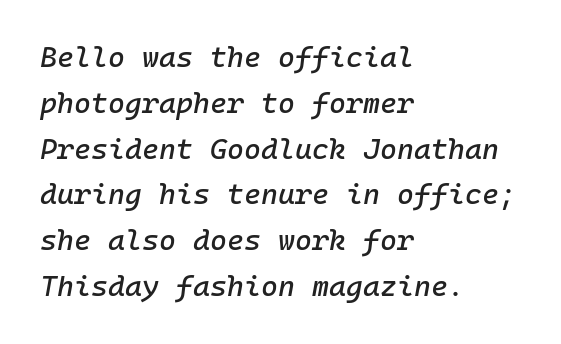
Q: Is the text italic (slanted)? A: Yes, it leans right by about 10 degrees.
Q: Is the text underlined? A: No.
Q: How is the paragraph aligned? A: Left-aligned.
Q: Is the spacing between letters normal or unusually wide? A: Normal.
Q: Is the spacing between lines tight, normal or loose? A: Normal.
Q: Width (condensed, normal, or wide)? A: Normal.
Q: Stroke contrast? A: Low.
Q: x-height? A: Medium.
Q: Monospaced? A: Yes.
